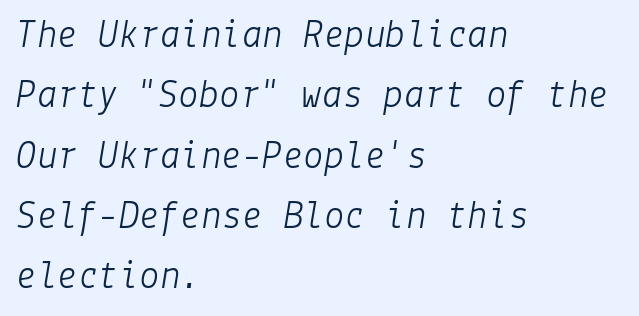
The passage shown is not underscored anywhere. Is the letter spacing exaggerated? No — it looks like the ordinary default. The text carries the slant typical of an italic or oblique font. No extra ink here — the face is not bold. The typesetter chose a ragged-right arrangement here.
